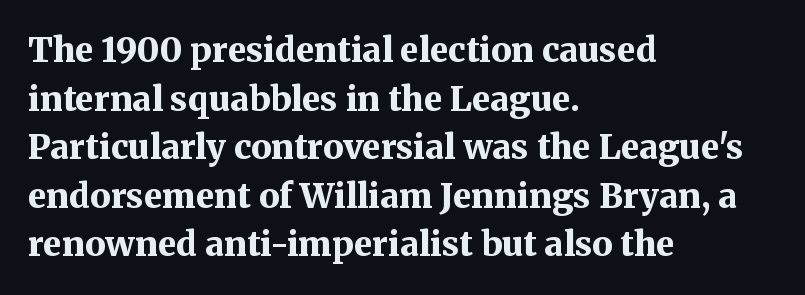
The image shows 34 px bold serif type, upright; set left-aligned, normal line spacing (1.43x), normal letter spacing, not underlined; medium stroke contrast and a medium x-height.
